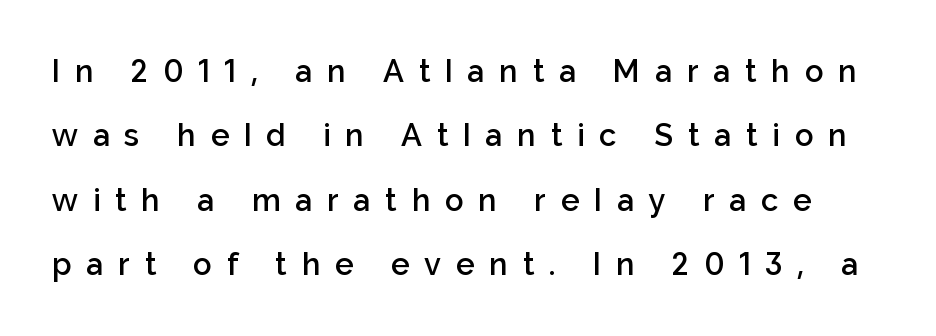
{"serif": "no", "italic": "no", "bold": "semi", "weight": "semibold", "width": "normal", "stroke_contrast": "low", "x_height": "medium", "monospaced": "no", "underline": "no", "line_spacing": "loose", "line_spacing_ratio": 2.08, "letter_spacing": "wide", "letter_spacing_em": 0.48, "glyph_px": 31}
